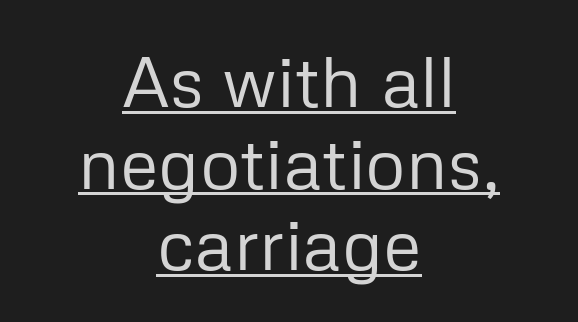
Q: Is the text bold? A: No.
Q: Is the text italic (slanted)? A: No, it is upright.
Q: Is the typeface a serif or a sans-serif typeface? A: Sans-serif.
Q: Is the text underlined? A: Yes.
Q: How is the paragraph aligned? A: Centered.
Q: Is the spacing between letters normal or unusually wide? A: Normal.
Q: Is the spacing between lines tight, normal or loose? A: Tight.
Q: Width (condensed, normal, or wide)? A: Normal.
Q: Stroke contrast? A: Low.
Q: x-height? A: Medium.
Q: Monospaced? A: No.
